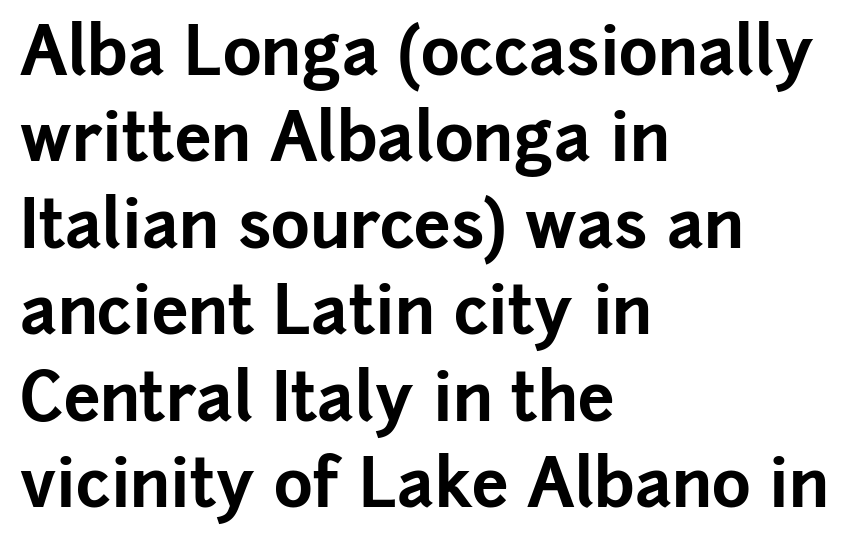
The image shows 66 px bold sans-serif type, upright; set left-aligned, normal line spacing (1.31x), normal letter spacing, not underlined; low stroke contrast and a medium x-height.
